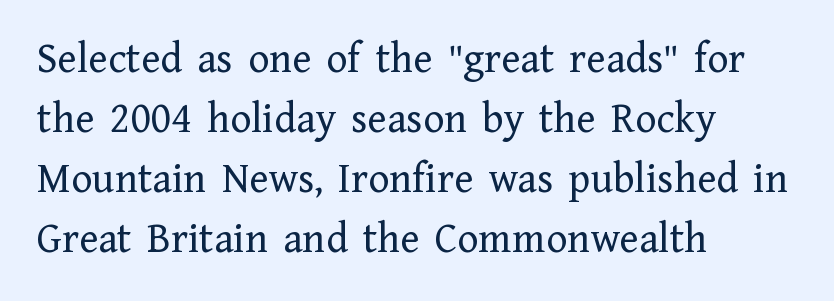
{"serif": "yes", "italic": "no", "bold": "no", "weight": "regular", "width": "normal", "stroke_contrast": "low", "x_height": "medium", "monospaced": "no", "underline": "no", "align": "left", "line_spacing": "normal", "line_spacing_ratio": 1.36, "letter_spacing": "normal", "letter_spacing_em": 0.0, "glyph_px": 44}
